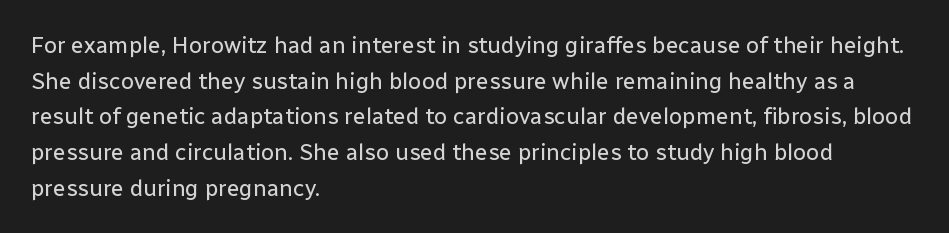
The image shows 23 px text type, upright; set left-aligned, normal line spacing (1.55x), normal letter spacing, not underlined.
